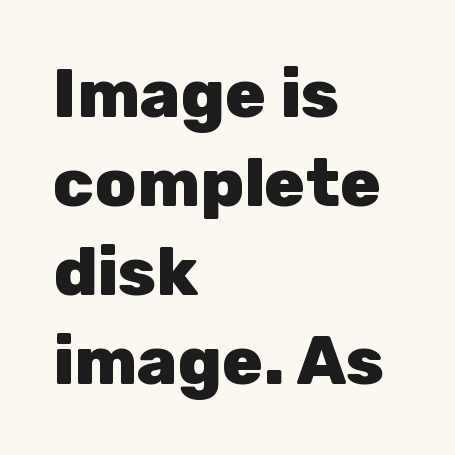
{"serif": "no", "italic": "no", "bold": "yes", "weight": "heavy", "width": "normal", "stroke_contrast": "low", "x_height": "medium", "monospaced": "no", "underline": "no", "align": "left", "line_spacing": "normal", "line_spacing_ratio": 1.31, "letter_spacing": "normal", "letter_spacing_em": 0.0, "glyph_px": 68}
